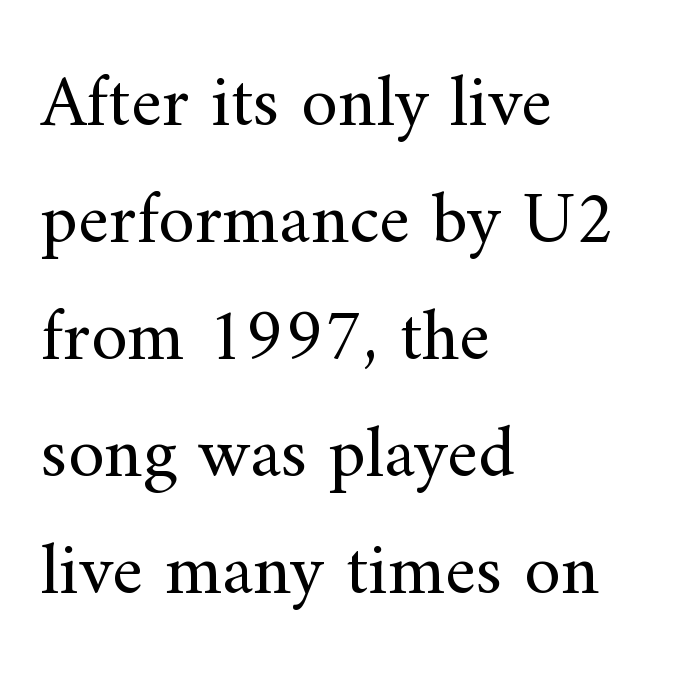
The image shows 74 px regular-weight serif type, upright; set left-aligned, normal line spacing (1.58x), normal letter spacing, not underlined; medium stroke contrast and a small x-height.
